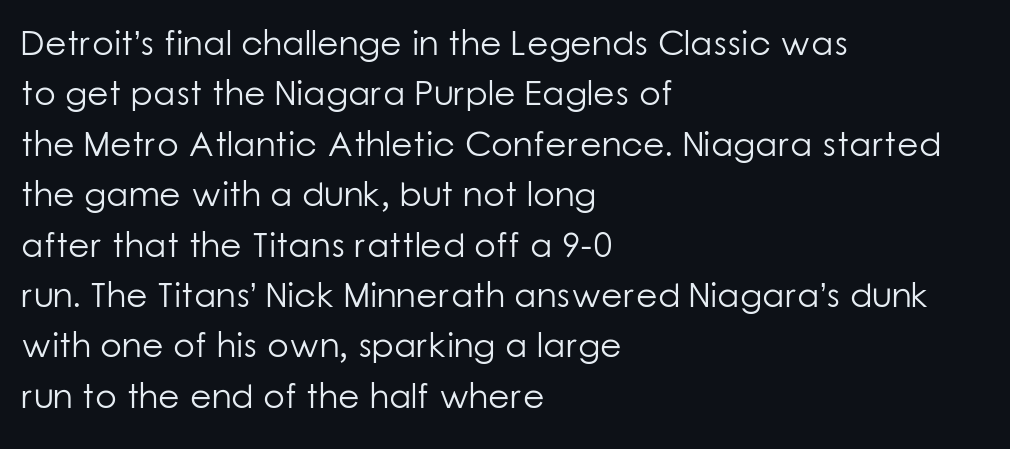
Nothing unusual about the tracking: characters are spaced as the font intends. Style check: upright. Typographically, this falls in the sans-serif category. The letters advance in unequal steps, a hallmark of proportional type.
